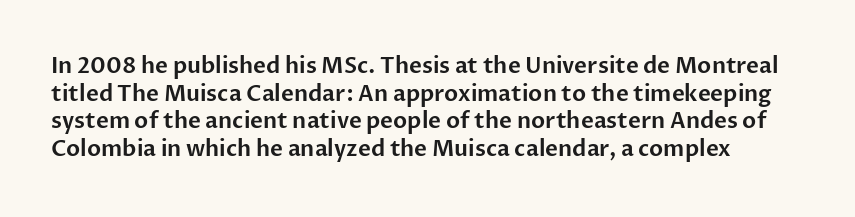
Q: Is the text italic (slanted)? A: No, it is upright.
Q: Is the text underlined? A: No.
Q: Is the spacing between letters normal or unusually wide? A: Normal.
Q: Is the spacing between lines tight, normal or loose? A: Normal.
